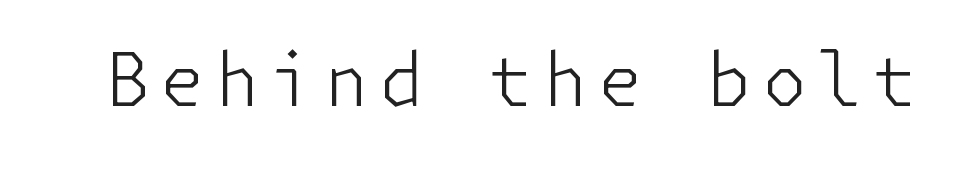
The image shows 73 px light sans-serif type, upright; set not underlined; low stroke contrast and a medium x-height.
